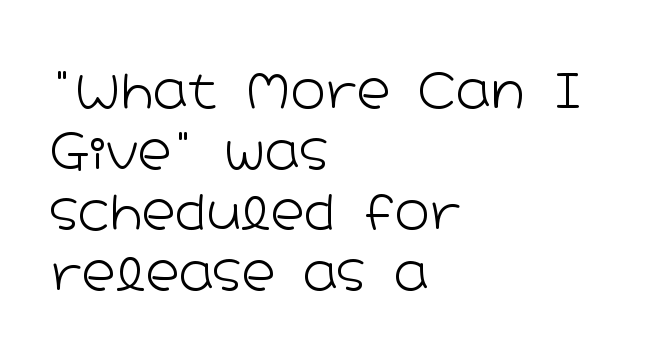
The area under the type is left untouched. Where is the straight margin? On the left. Nothing heavy about these letters — not bold at all. If you drew a line through each stem, it would be perfectly vertical.
